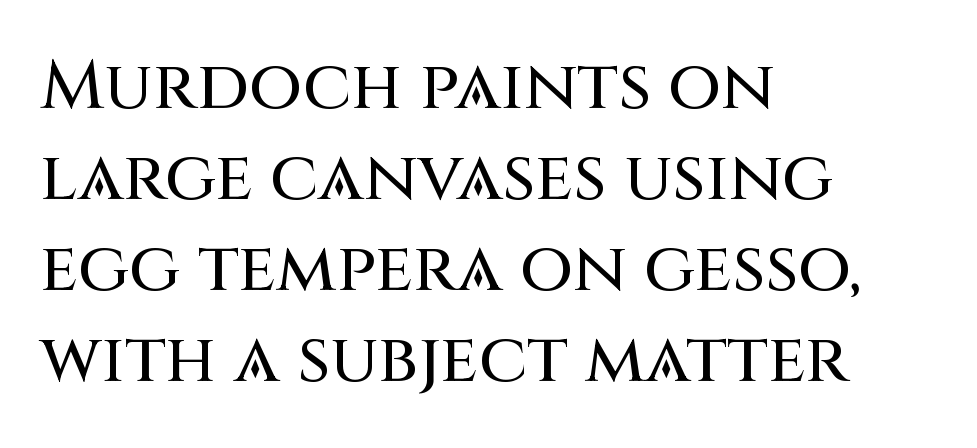
Q: Is the text italic (slanted)? A: No, it is upright.
Q: Is the typeface a serif or a sans-serif typeface? A: Sans-serif.
Q: Is the text underlined? A: No.
Q: How is the paragraph aligned? A: Left-aligned.
Q: Is the spacing between letters normal or unusually wide? A: Normal.
Q: Is the spacing between lines tight, normal or loose? A: Normal.
Q: Width (condensed, normal, or wide)? A: Normal.
Q: Stroke contrast? A: Medium.
Q: x-height? A: Large.
Q: Monospaced? A: No.
